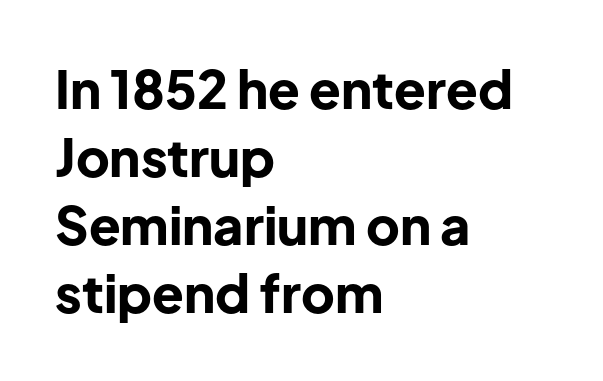
Q: Is the text bold? A: Yes.
Q: Is the text italic (slanted)? A: No, it is upright.
Q: Is the typeface a serif or a sans-serif typeface? A: Sans-serif.
Q: Is the text underlined? A: No.
Q: How is the paragraph aligned? A: Left-aligned.
Q: Is the spacing between letters normal or unusually wide? A: Normal.
Q: Is the spacing between lines tight, normal or loose? A: Normal.
Q: Width (condensed, normal, or wide)? A: Normal.
Q: Stroke contrast? A: Low.
Q: x-height? A: Medium.
Q: Monospaced? A: No.
